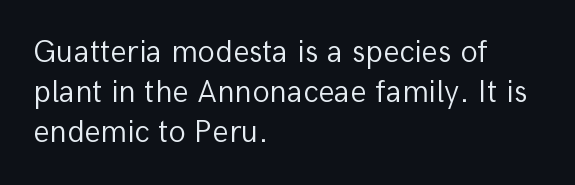
{"serif": "no", "italic": "no", "bold": "no", "weight": "light", "width": "normal", "stroke_contrast": "low", "x_height": "medium", "monospaced": "no", "underline": "no", "align": "left", "line_spacing": "normal", "line_spacing_ratio": 1.25, "letter_spacing": "normal", "letter_spacing_em": 0.0, "glyph_px": 32}
